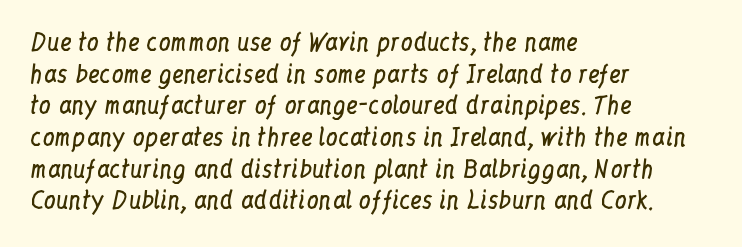
{"bold": "no", "underline": "no", "align": "left", "line_spacing": "normal", "line_spacing_ratio": 1.32, "letter_spacing": "normal", "letter_spacing_em": 0.0, "glyph_px": 24}
